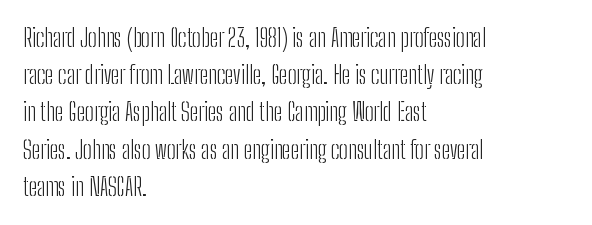
Ordinary non-slanted type is in use. This sample uses plain, unmodified letter spacing. Has an underline been added? It has not. The designer left line spacing at the default. The cut favours lightness, reaching ordinary text weight at its darkest. Layout note: lines flush left.
